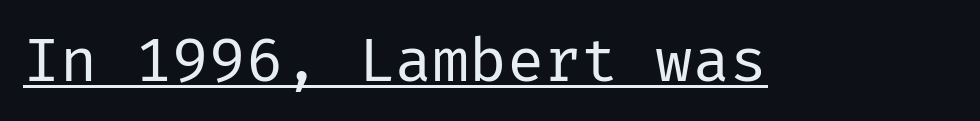
Q: Is the text bold? A: No.
Q: Is the text italic (slanted)? A: No, it is upright.
Q: Is the typeface a serif or a sans-serif typeface? A: Sans-serif.
Q: Is the text underlined? A: Yes.
Q: Is the spacing between letters normal or unusually wide? A: Normal.
Q: Width (condensed, normal, or wide)? A: Normal.
Q: Stroke contrast? A: Low.
Q: x-height? A: Medium.
